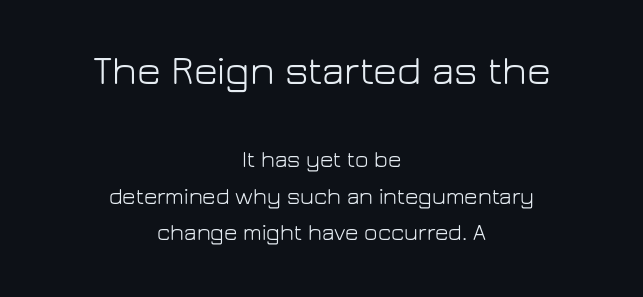
Q: Is the text bold? A: No.
Q: Is the text italic (slanted)? A: No, it is upright.
Q: Is the typeface a serif or a sans-serif typeface? A: Sans-serif.
Q: Is the text underlined? A: No.
Q: How is the paragraph aligned? A: Centered.
Q: Is the spacing between letters normal or unusually wide? A: Normal.
Q: Is the spacing between lines tight, normal or loose? A: Normal.
Q: Which block of text is set in a larger size, the first (top) or the second (bottom)? A: The first (top) one.
Q: Width (condensed, normal, or wide)? A: Normal.
Q: Stroke contrast? A: Low.
Q: x-height? A: Medium.
Q: Monospaced? A: No.
